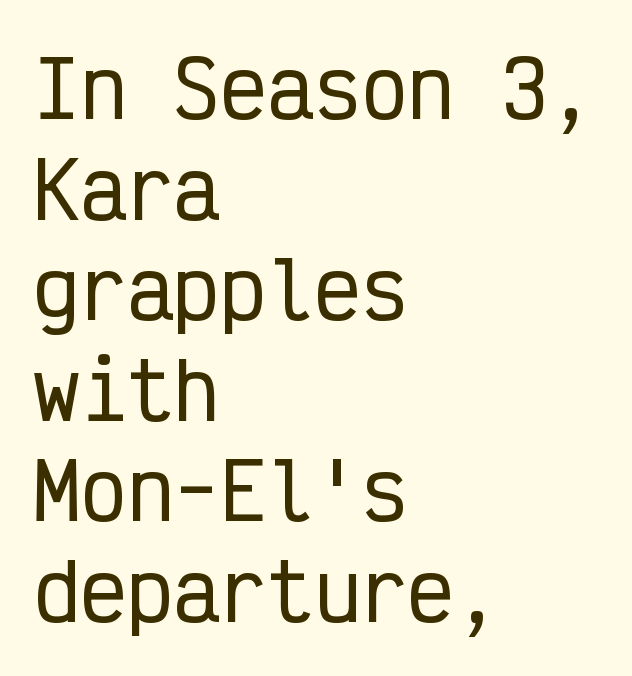
Q: Is the text italic (slanted)? A: No, it is upright.
Q: Is the typeface a serif or a sans-serif typeface? A: Sans-serif.
Q: Is the text underlined? A: No.
Q: How is the paragraph aligned? A: Left-aligned.
Q: Is the spacing between letters normal or unusually wide? A: Normal.
Q: Is the spacing between lines tight, normal or loose? A: Normal.
Q: Width (condensed, normal, or wide)? A: Condensed.
Q: Stroke contrast? A: Low.
Q: x-height? A: Medium.
Q: Monospaced? A: Yes.
